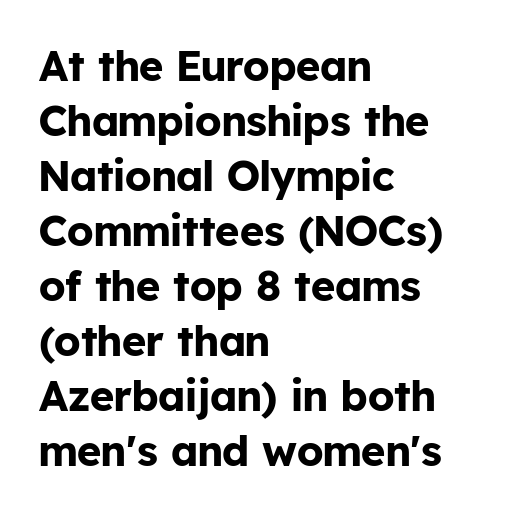
Lines of text with bare space underneath. Note the varied advance widths — an 'i' is clearly narrower than an 'm'. The face used here is rendered with its standard letterfit. The lines are quadded left.
